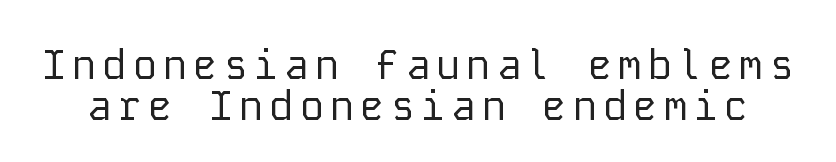
Does the leading feel generous? Not at all — it's pinched. Each letter's strokes conclude bluntly, with no projecting serifs. This sample has the even, mechanical cadence of fixed-width lettering. Tall strokes in this sample are plumb rather than angled. Summary of weight: not heavy and not bold.
